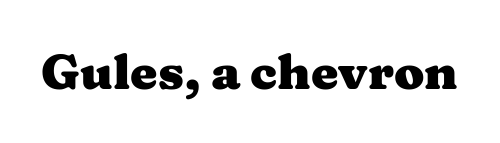
Every character sits straight up, as roman type does. Glyph-to-glyph distance matches everyday printed text. The specimen omits any rule beneath the text block's lines. The typesetting leans heavy: a genuine bold. Observe the serifs anchoring each vertical stroke in this sample. Character widths vary here, with narrow letters taking less room than wide ones.
